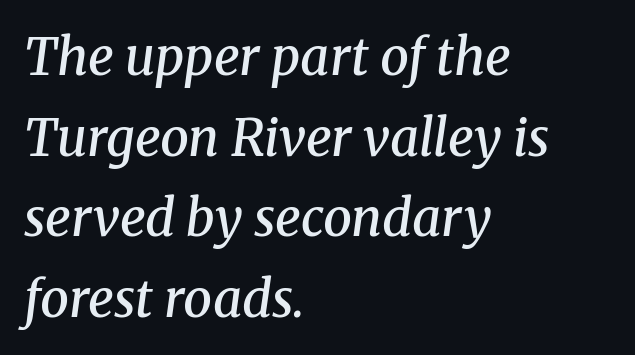
The image shows 51 px semibold serif type, italic (leaning right); set left-aligned, normal line spacing (1.58x), normal letter spacing, not underlined; medium stroke contrast and a medium x-height.
